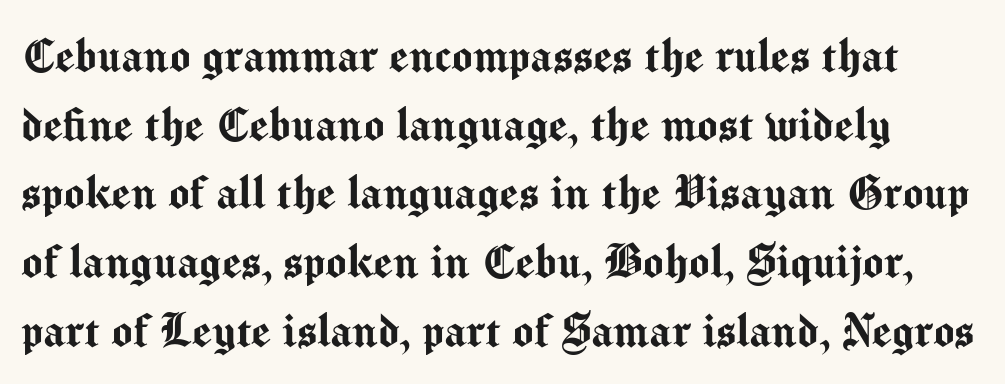
Q: Is the text italic (slanted)? A: No, it is upright.
Q: Is the typeface a serif or a sans-serif typeface? A: Sans-serif.
Q: Is the text underlined? A: No.
Q: Is the spacing between letters normal or unusually wide? A: Normal.
Q: Is the spacing between lines tight, normal or loose? A: Normal.
Q: Width (condensed, normal, or wide)? A: Normal.
Q: Stroke contrast? A: Medium.
Q: x-height? A: Medium.
Q: Monospaced? A: No.
